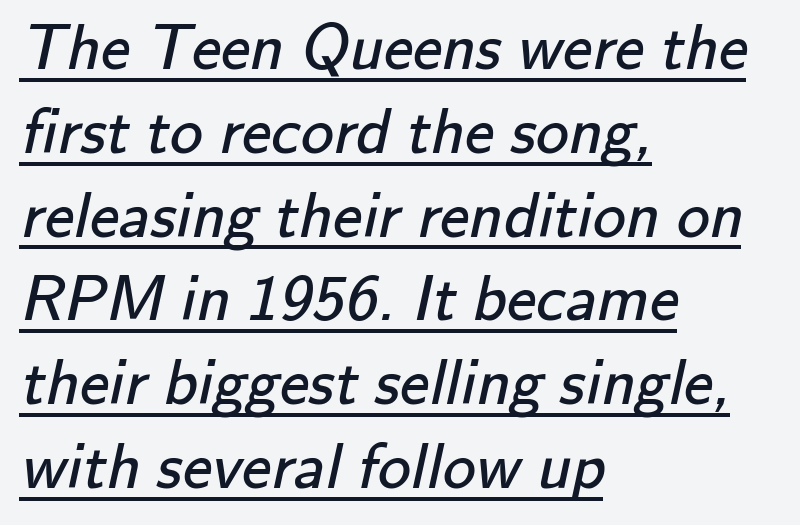
The face used here is proportionally spaced, like ordinary book or web type. A sans-serif font was chosen for this passage. Compared with undecorated copy, this sample adds a rule below the words. The passage shown has conventional tracking throughout. Horizontal alignment here is leftward, the default for most running prose. Leading: standard.
